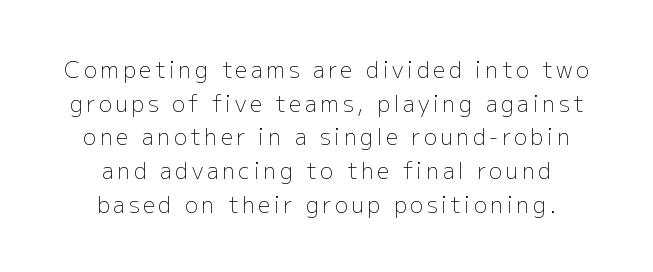
Q: Is the text bold? A: No.
Q: Is the text italic (slanted)? A: No, it is upright.
Q: Is the text underlined? A: No.
Q: How is the paragraph aligned? A: Centered.
Q: Is the spacing between lines tight, normal or loose? A: Normal.
